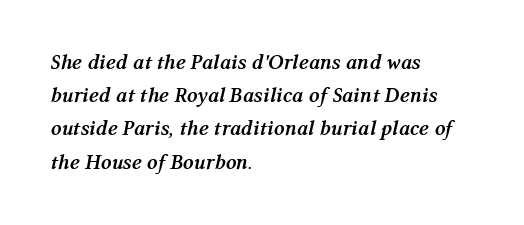
Q: Is the text bold? A: Yes.
Q: Is the text italic (slanted)? A: Yes, it leans right by about 12 degrees.
Q: Is the text underlined? A: No.
Q: How is the paragraph aligned? A: Left-aligned.
Q: Is the spacing between letters normal or unusually wide? A: Normal.
Q: Is the spacing between lines tight, normal or loose? A: Normal.
